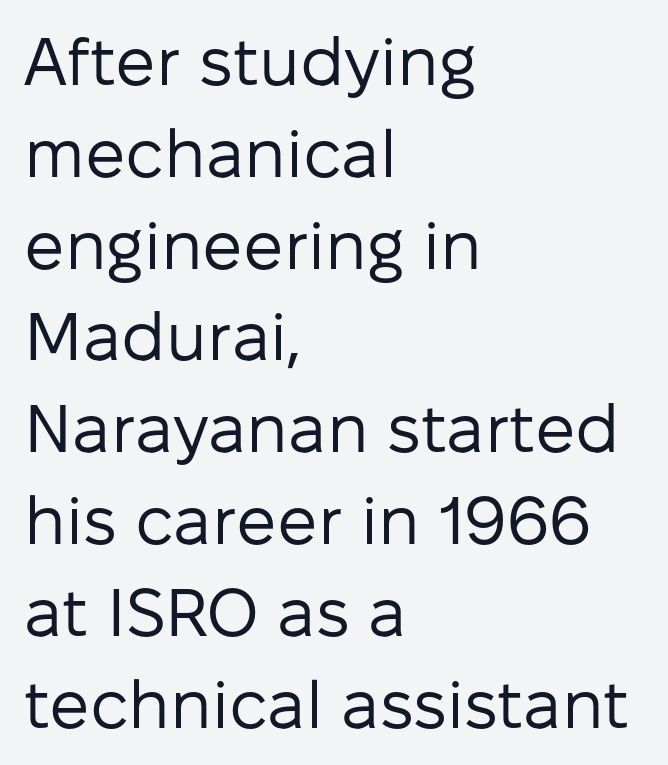
{"serif": "no", "italic": "no", "bold": "no", "weight": "regular", "width": "normal", "stroke_contrast": "low", "x_height": "medium", "monospaced": "no", "underline": "no", "align": "left", "line_spacing": "normal", "line_spacing_ratio": 1.37, "letter_spacing": "normal", "letter_spacing_em": 0.0, "glyph_px": 67}
